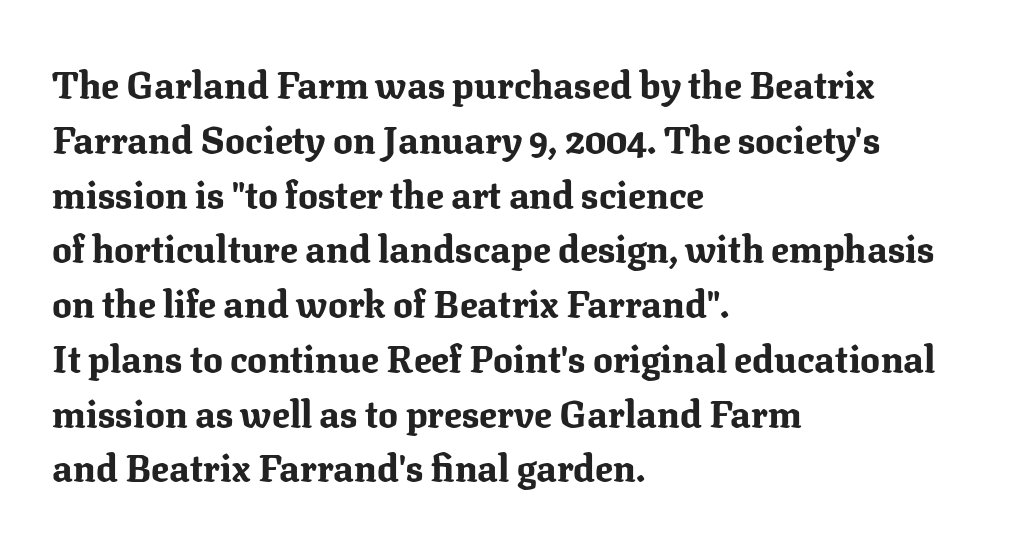
{"serif": "yes", "italic": "no", "bold": "yes", "weight": "bold", "width": "normal", "stroke_contrast": "medium", "x_height": "medium", "monospaced": "no", "underline": "no", "align": "left", "line_spacing": "normal", "line_spacing_ratio": 1.48, "letter_spacing": "normal", "letter_spacing_em": 0.0, "glyph_px": 37}
